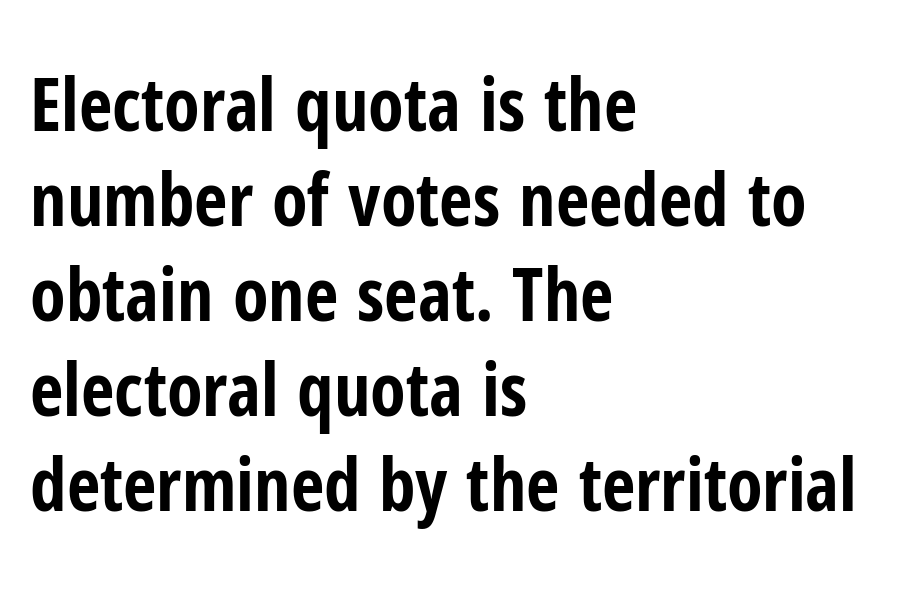
The image shows 73 px bold, condensed sans-serif type, upright; set left-aligned, normal line spacing (1.3x), normal letter spacing, not underlined; low stroke contrast and a medium x-height.
